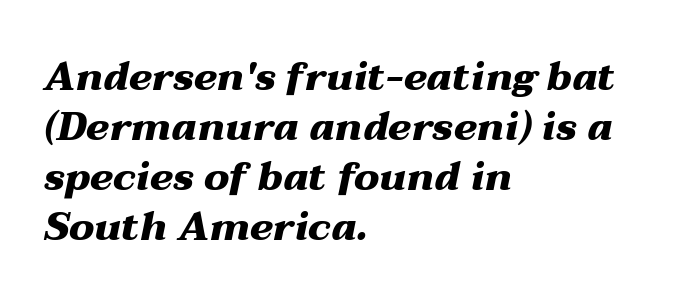
Reading down the column, the eye jumps a familiar distance to each next line. Does extra space separate the letters? No, they use regular spacing. The glyphs are unaccompanied by any horizontal stroke below them. The letters advance in unequal steps, a hallmark of proportional type.
